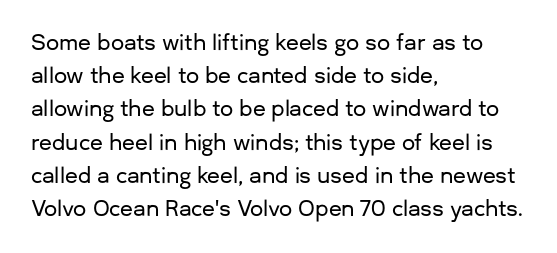
Q: Is the text italic (slanted)? A: No, it is upright.
Q: Is the text underlined? A: No.
Q: How is the paragraph aligned? A: Left-aligned.
Q: Is the spacing between letters normal or unusually wide? A: Normal.
Q: Is the spacing between lines tight, normal or loose? A: Normal.
